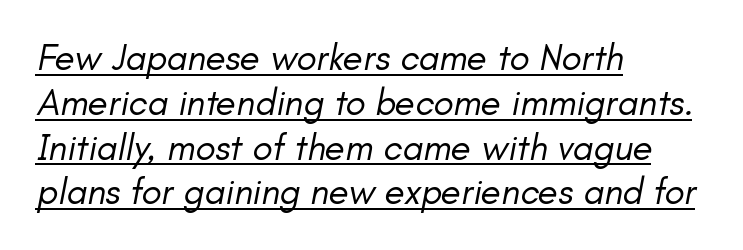
Q: Is the text bold? A: No.
Q: Is the text italic (slanted)? A: Yes, it leans right by about 11 degrees.
Q: Is the text underlined? A: Yes.
Q: How is the paragraph aligned? A: Left-aligned.
Q: Is the spacing between letters normal or unusually wide? A: Normal.
Q: Width (condensed, normal, or wide)? A: Normal.
Q: Stroke contrast? A: Low.
Q: x-height? A: Small.
Q: Monospaced? A: No.
